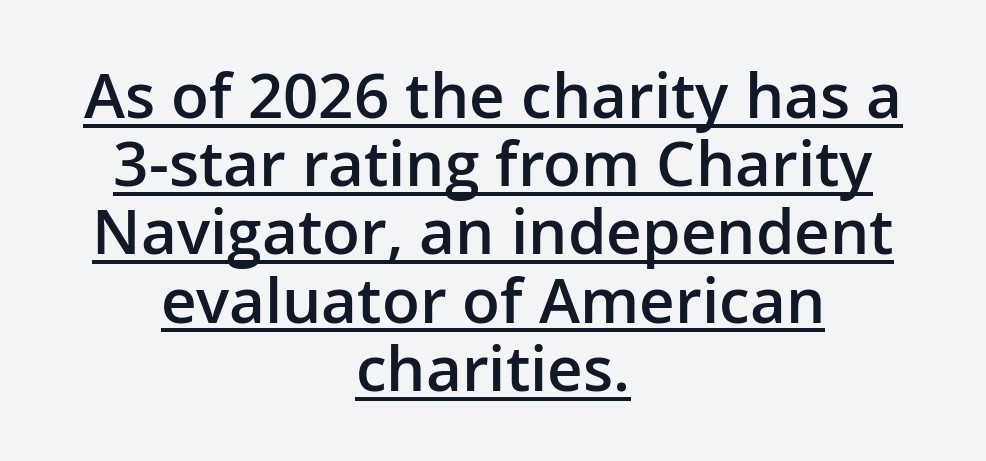
{"serif": "no", "italic": "no", "bold": "semi", "weight": "semibold", "width": "normal", "stroke_contrast": "low", "x_height": "medium", "monospaced": "no", "underline": "yes", "align": "center", "line_spacing": "tight", "line_spacing_ratio": 1.1, "letter_spacing": "normal", "letter_spacing_em": 0.0, "glyph_px": 62}
